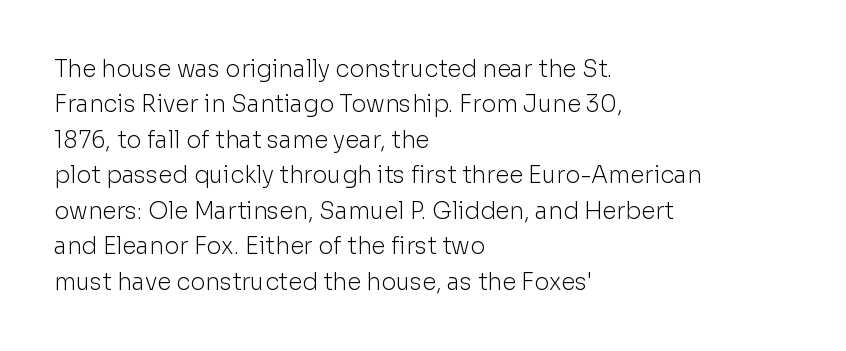
Q: Is the text bold? A: No.
Q: Is the text italic (slanted)? A: No, it is upright.
Q: Is the text underlined? A: No.
Q: How is the paragraph aligned? A: Left-aligned.
Q: Is the spacing between letters normal or unusually wide? A: Normal.
Q: Is the spacing between lines tight, normal or loose? A: Normal.
